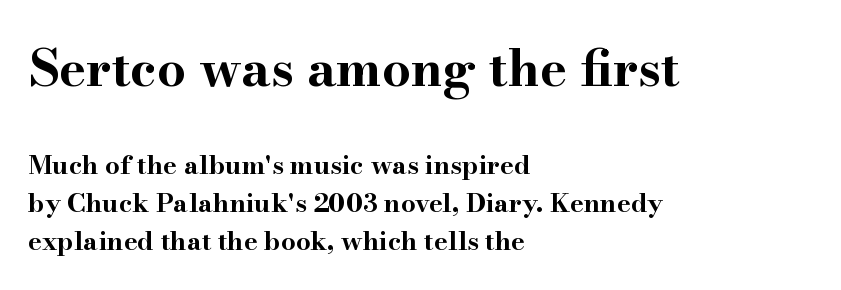
Q: Is the text bold? A: Yes.
Q: Is the text italic (slanted)? A: No, it is upright.
Q: Is the typeface a serif or a sans-serif typeface? A: Serif.
Q: Is the text underlined? A: No.
Q: How is the paragraph aligned? A: Left-aligned.
Q: Is the spacing between letters normal or unusually wide? A: Normal.
Q: Is the spacing between lines tight, normal or loose? A: Normal.
Q: Which block of text is set in a larger size, the first (top) or the second (bottom)? A: The first (top) one.
Q: Width (condensed, normal, or wide)? A: Wide.
Q: Stroke contrast? A: High.
Q: x-height? A: Small.
Q: Monospaced? A: No.
